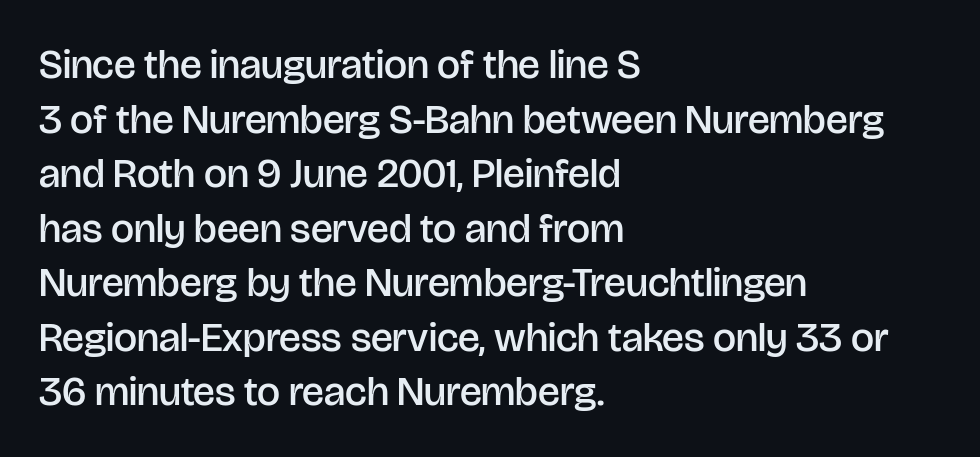
{"serif": "no", "italic": "no", "bold": "semi", "weight": "semibold", "width": "normal", "stroke_contrast": "low", "x_height": "large", "monospaced": "no", "underline": "no", "align": "left", "line_spacing": "normal", "line_spacing_ratio": 1.33, "letter_spacing": "normal", "letter_spacing_em": 0.0, "glyph_px": 41}
